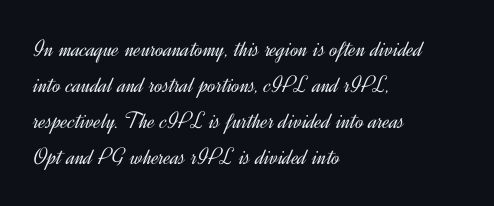
{"bold": "no", "underline": "no", "align": "left", "line_spacing": "normal", "line_spacing_ratio": 1.5, "letter_spacing": "normal", "letter_spacing_em": 0.0, "glyph_px": 24}
